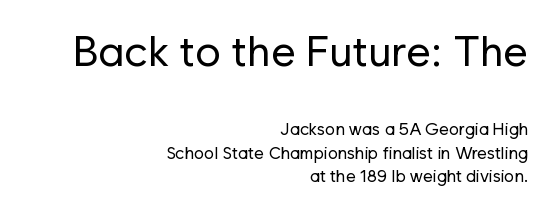
Q: Is the text bold? A: No.
Q: Is the text italic (slanted)? A: No, it is upright.
Q: Is the typeface a serif or a sans-serif typeface? A: Sans-serif.
Q: Is the text underlined? A: No.
Q: How is the paragraph aligned? A: Right-aligned.
Q: Is the spacing between letters normal or unusually wide? A: Normal.
Q: Is the spacing between lines tight, normal or loose? A: Normal.
Q: Which block of text is set in a larger size, the first (top) or the second (bottom)? A: The first (top) one.
Q: Width (condensed, normal, or wide)? A: Normal.
Q: Stroke contrast? A: Low.
Q: x-height? A: Medium.
Q: Monospaced? A: No.
